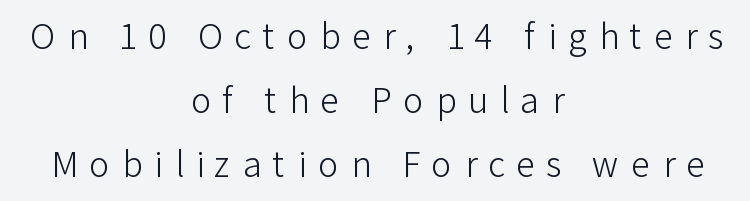
Stroke thickness stays within the range of a standard reading face or lighter. Do the characters align in a grid? No, the font is proportional. Students, note that the glyphs here are deliberately spaced far apart. Beneath every word, the page is bare. Upright lettering throughout.
